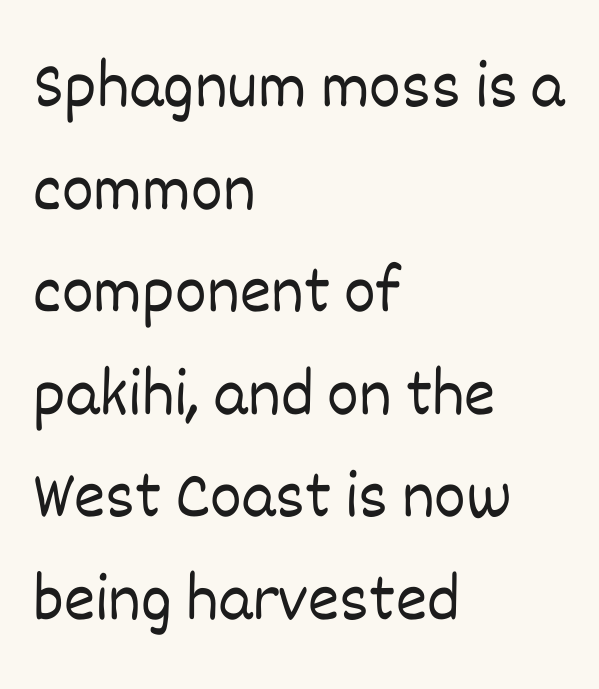
Q: Is the text bold? A: No.
Q: Is the text italic (slanted)? A: No, it is upright.
Q: Is the text underlined? A: No.
Q: How is the paragraph aligned? A: Left-aligned.
Q: Is the spacing between letters normal or unusually wide? A: Normal.
Q: Is the spacing between lines tight, normal or loose? A: Normal.
Q: Width (condensed, normal, or wide)? A: Normal.
Q: Stroke contrast? A: Low.
Q: x-height? A: Large.
Q: Monospaced? A: No.
